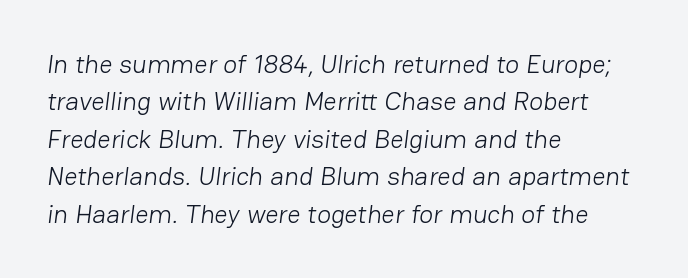
Is the letter spacing exaggerated? No — it looks like the ordinary default. Horizontal bands of white between lines are of average thickness. Underline: absent. Nothing heavy about these letters — not bold at all. The paragraph has a hard left edge and a soft right edge.
